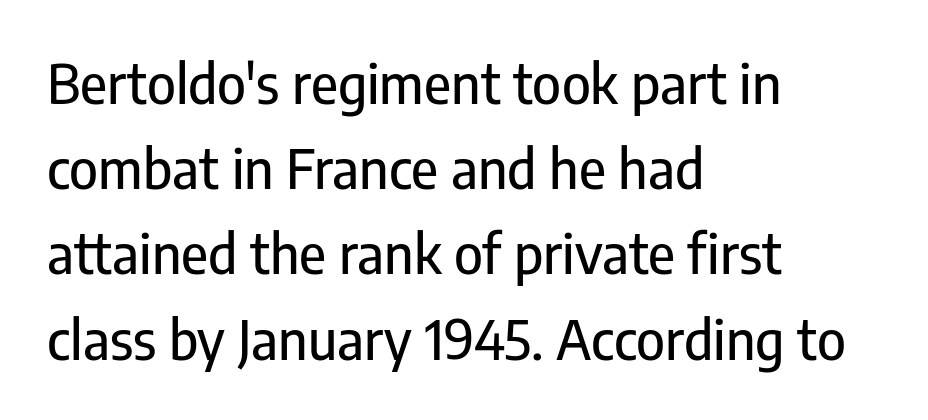
A bare baseline throughout the passage. I'd call this a sans setting — the letters go barefoot. The compositor pushed each line to the left boundary. Ordinary non-slanted type is in use. Each letter keeps its own natural width here, so spacing adapts to shape.
